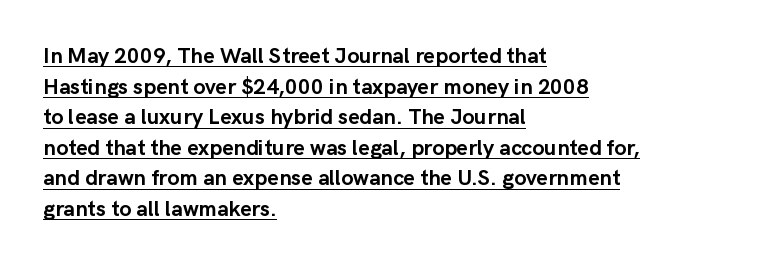
{"italic": "no", "bold": "yes", "underline": "yes", "align": "left", "line_spacing": "normal", "line_spacing_ratio": 1.39, "letter_spacing": "normal", "letter_spacing_em": 0.0, "glyph_px": 22}
